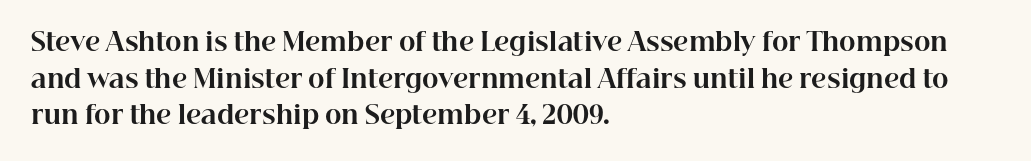
Compared with an ordinary text face, these strokes are far heavier — a full bold. Tall strokes in this sample are plumb rather than angled. Reading down the block, your eye returns to a fixed left position each line. The space directly below the letters is spotless. Leading matches the norm, producing a regular column. The type is set solid horizontally, with unmodified tracking.
